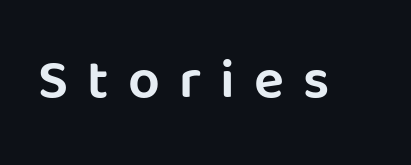
Q: Is the text italic (slanted)? A: No, it is upright.
Q: Is the typeface a serif or a sans-serif typeface? A: Sans-serif.
Q: Is the text underlined? A: No.
Q: Is the spacing between letters normal or unusually wide? A: Unusually wide.
Q: Width (condensed, normal, or wide)? A: Normal.
Q: Stroke contrast? A: Low.
Q: x-height? A: Large.
Q: Monospaced? A: No.
